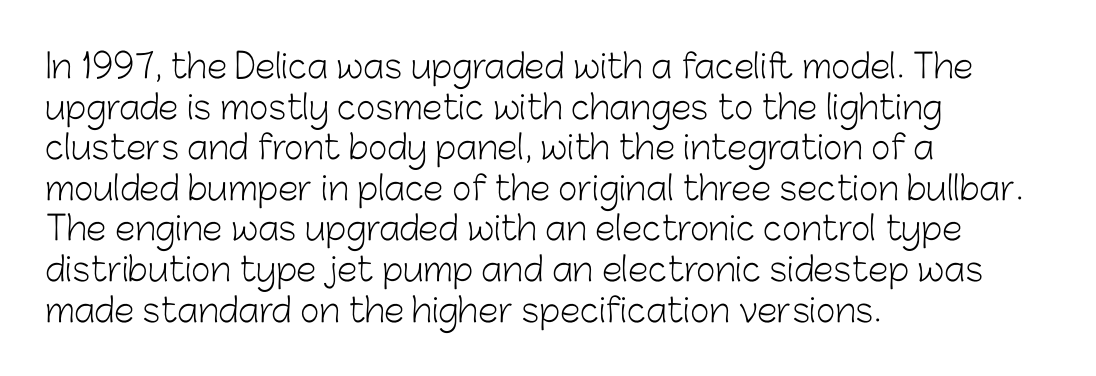
{"serif": "no", "italic": "no", "bold": "no", "weight": "light", "width": "normal", "stroke_contrast": "low", "x_height": "medium", "monospaced": "no", "underline": "no", "align": "left", "line_spacing_ratio": 1.23, "letter_spacing": "normal", "letter_spacing_em": 0.0, "glyph_px": 33}
